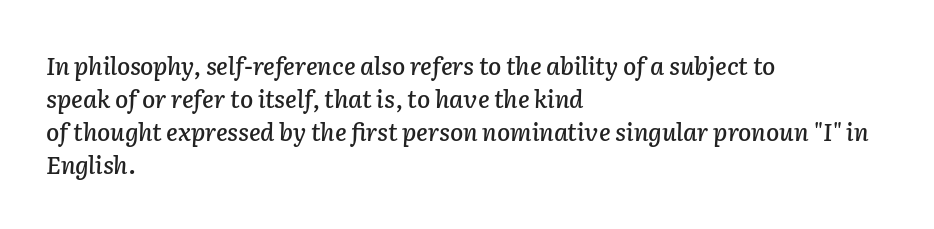
{"italic": "yes", "lean": "right", "slant_degrees": 2, "underline": "no", "align": "left", "line_spacing": "normal", "line_spacing_ratio": 1.38, "letter_spacing": "normal", "letter_spacing_em": 0.0, "glyph_px": 24}
